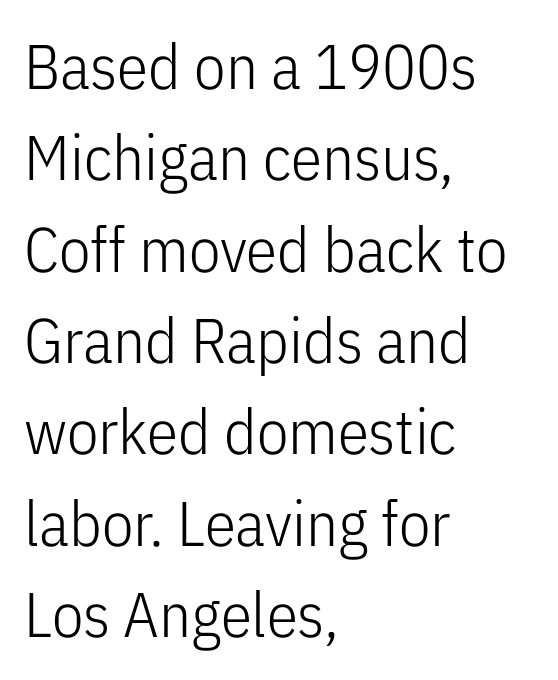
The image shows 63 px light, condensed sans-serif type, upright; set left-aligned, normal line spacing (1.45x), normal letter spacing, not underlined; low stroke contrast and a medium x-height.
